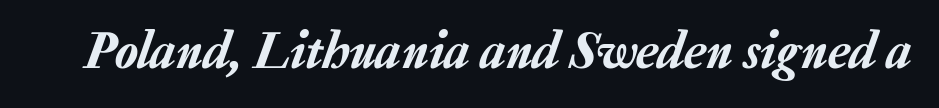
The image shows 53 px text type, italic (leaning right); set normal letter spacing, not underlined; low stroke contrast and a medium x-height.
